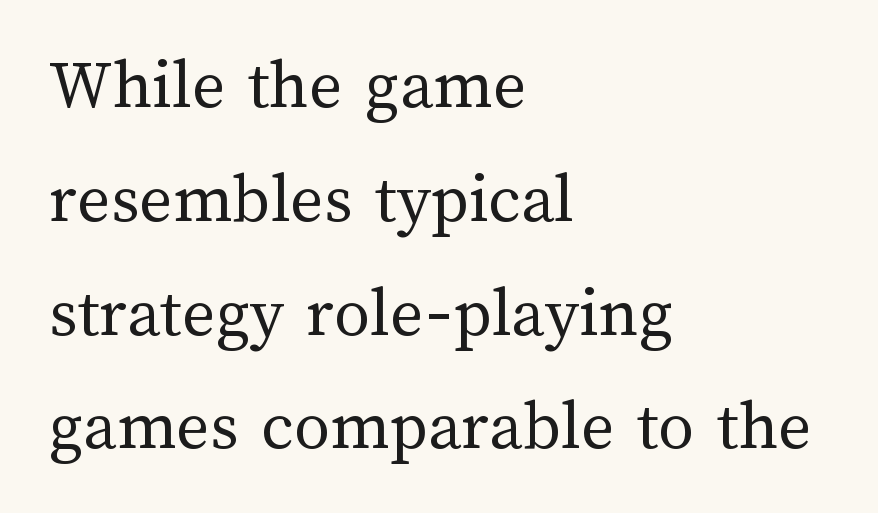
Q: Is the text bold? A: No.
Q: Is the text italic (slanted)? A: No, it is upright.
Q: Is the text underlined? A: No.
Q: How is the paragraph aligned? A: Left-aligned.
Q: Is the spacing between letters normal or unusually wide? A: Normal.
Q: Is the spacing between lines tight, normal or loose? A: Normal.
Q: Width (condensed, normal, or wide)? A: Normal.
Q: Stroke contrast? A: Medium.
Q: x-height? A: Medium.
Q: Monospaced? A: No.
